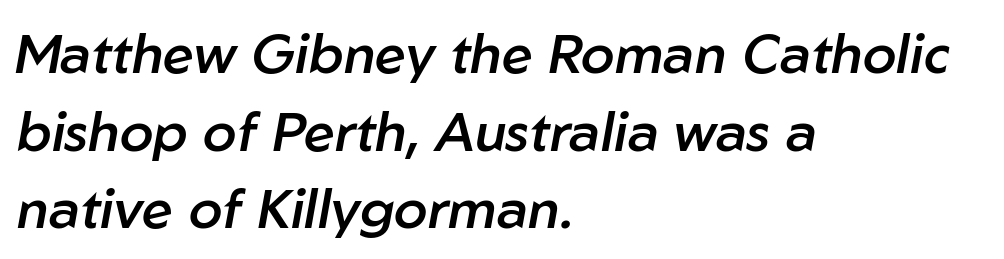
The image shows 55 px semibold type, italic (leaning right); set left-aligned, normal line spacing (1.41x), normal letter spacing, not underlined; low stroke contrast and a medium x-height.
